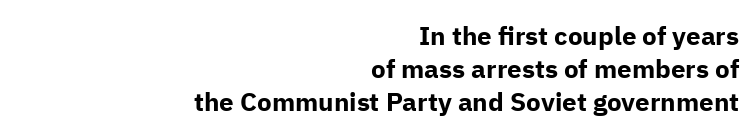
The glyphs are unaccompanied by any horizontal stroke below them. The axis of the letterforms is exactly vertical. The line-height multiplier appears to be the usual default. Compared with an ordinary text face, these strokes are far heavier — a full bold. A flush-right, rag-left setting is used for this passage. Nobody touched the tracking dial on this one.
